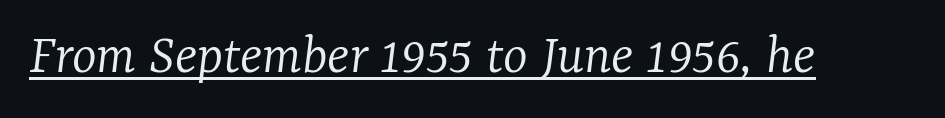
The image shows 59 px light serif type, italic (leaning right); set normal letter spacing, underlined; low stroke contrast and a medium x-height.
